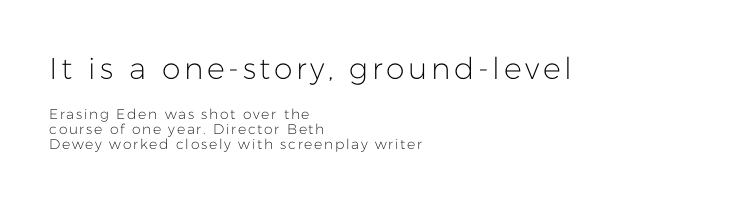
The image shows 30 px light sans-serif type, upright; set left-aligned, tight line spacing (1.07x), not underlined; the first (top) block is 2.14x larger; low stroke contrast and a medium x-height.
